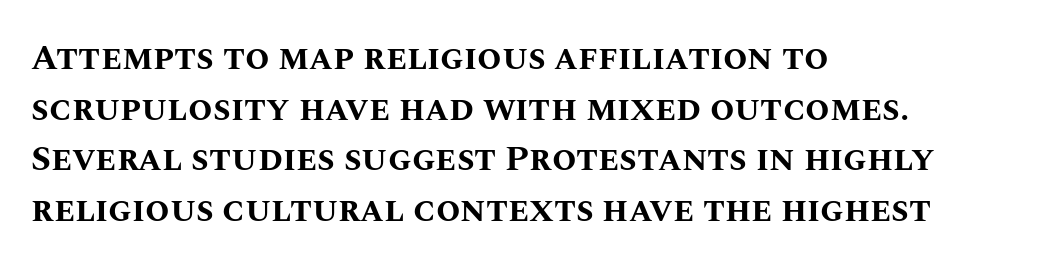
A full-strength bold gives these letters their thick strokes. One glance says typical: line gaps are just what's usual. Every row of glyphs begins at an identical x-position on the left. Characters remain perfectly vertical along every line. The foot of each line stays bare and open. Do the characters align in a grid? No, the font is proportional.
